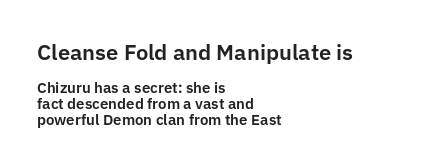
{"italic": "no", "underline": "no", "align": "left", "line_spacing": "tight", "line_spacing_ratio": 1.04, "letter_spacing": "normal", "letter_spacing_em": 0.0, "larger_block": "first", "size_ratio": 1.47, "glyph_px": 22}
